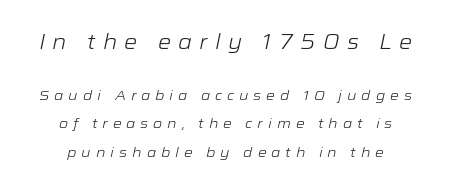
The image shows 21 px text type, italic (leaning right); set centered, loose line spacing (2.02x), unusually wide letter spacing (+0.35 em), not underlined; the first (top) block is 1.5x larger.
